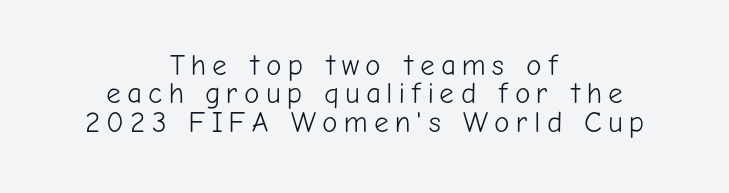
Q: Is the text bold? A: No.
Q: Is the text italic (slanted)? A: No, it is upright.
Q: Is the typeface a serif or a sans-serif typeface? A: Sans-serif.
Q: Is the text underlined? A: No.
Q: How is the paragraph aligned? A: Centered.
Q: Is the spacing between letters normal or unusually wide? A: Unusually wide.
Q: Is the spacing between lines tight, normal or loose? A: Tight.
Q: Width (condensed, normal, or wide)? A: Normal.
Q: Stroke contrast? A: Low.
Q: x-height? A: Medium.
Q: Monospaced? A: No.
